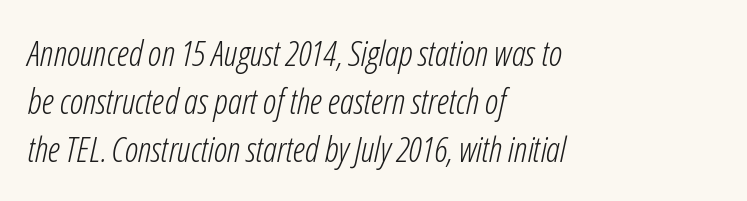
Q: Is the text bold? A: No.
Q: Is the text italic (slanted)? A: Yes, it leans right by about 12 degrees.
Q: Is the text underlined? A: No.
Q: How is the paragraph aligned? A: Left-aligned.
Q: Is the spacing between letters normal or unusually wide? A: Normal.
Q: Is the spacing between lines tight, normal or loose? A: Normal.
Q: Width (condensed, normal, or wide)? A: Condensed.
Q: Stroke contrast? A: Low.
Q: x-height? A: Medium.
Q: Monospaced? A: No.
